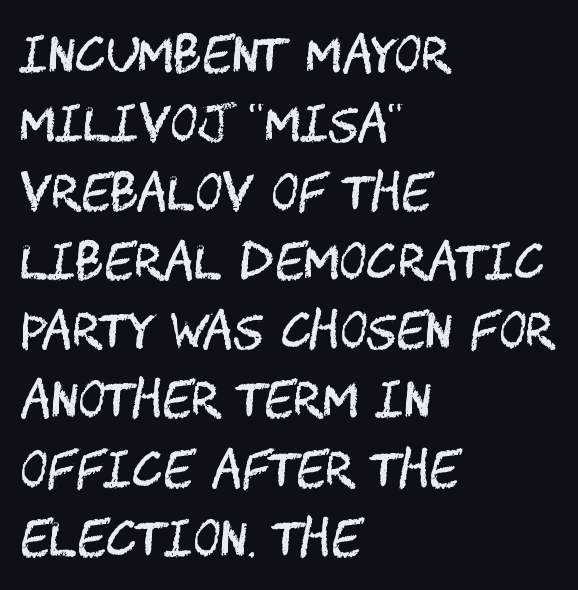
The image shows 47 px regular-weight, condensed sans-serif type, upright; set left-aligned, normal line spacing (1.47x), normal letter spacing, not underlined; medium stroke contrast and a large x-height.
